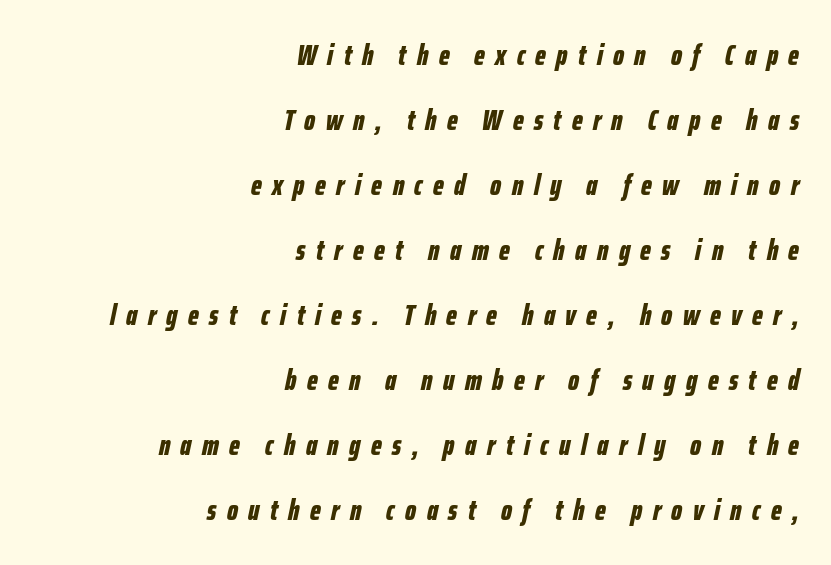
You can tell it's italic because the verticals aren't actually vertical. Horizontal alignment here is rightward, an uncommon choice for prose. Widely set lines give the paragraph a tall, airy silhouette. Each glyph is drawn with heavy, bold strokes. The area under the type is left untouched.
